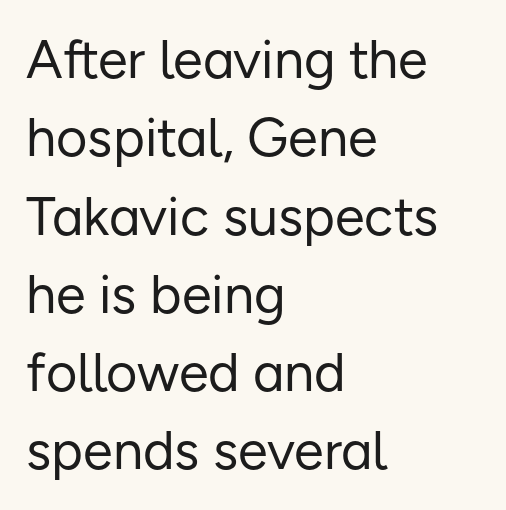
Each letter's strokes conclude bluntly, with no projecting serifs. Does the leading feel generous? No, just average. Here the designer chose a conventional face with non-uniform glyph widths. Letter spacing: default. The gap between lines stays unmarked. Teacher's note: observe the even left margin — that is flush-left alignment.
